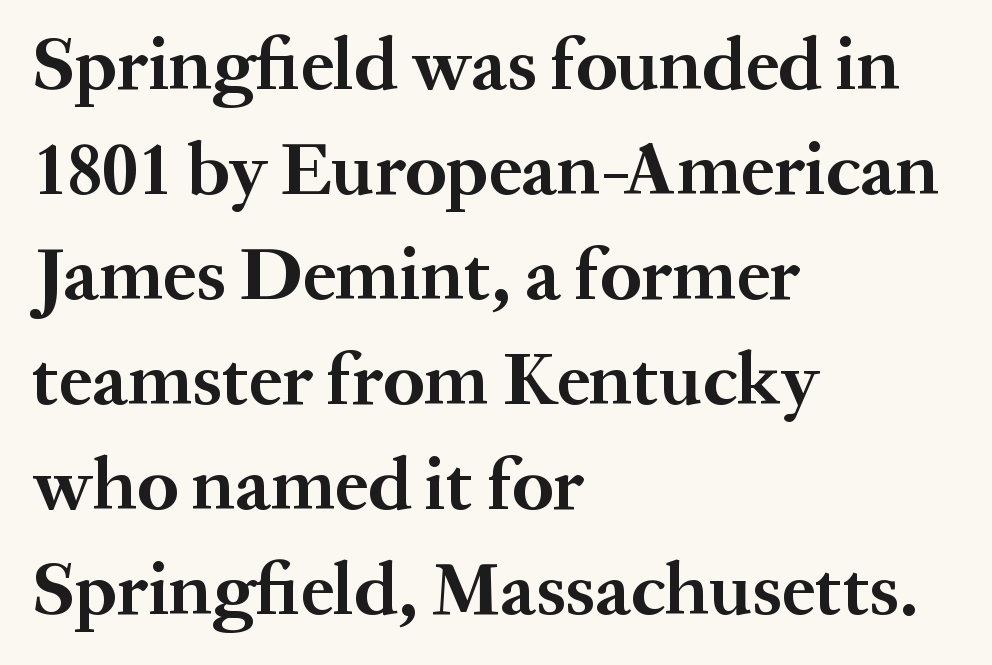
Proportional: the letters do not fall into vertical columns. A typesetter would call this zero additional tracking. Decoration check: the copy has no underline. Ordinary non-slanted type is in use. Compared with typical paragraphs, the rows here are spaced about the same.
